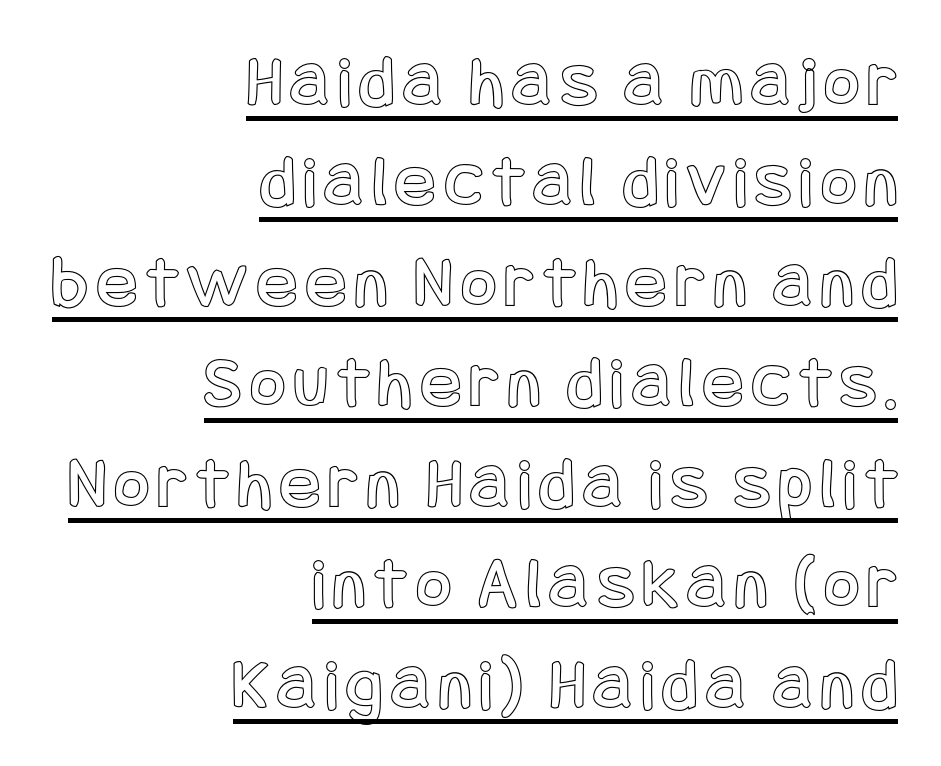
The image shows 75 px condensed type, upright; set right-aligned, normal line spacing (1.34x), underlined; a large x-height.
